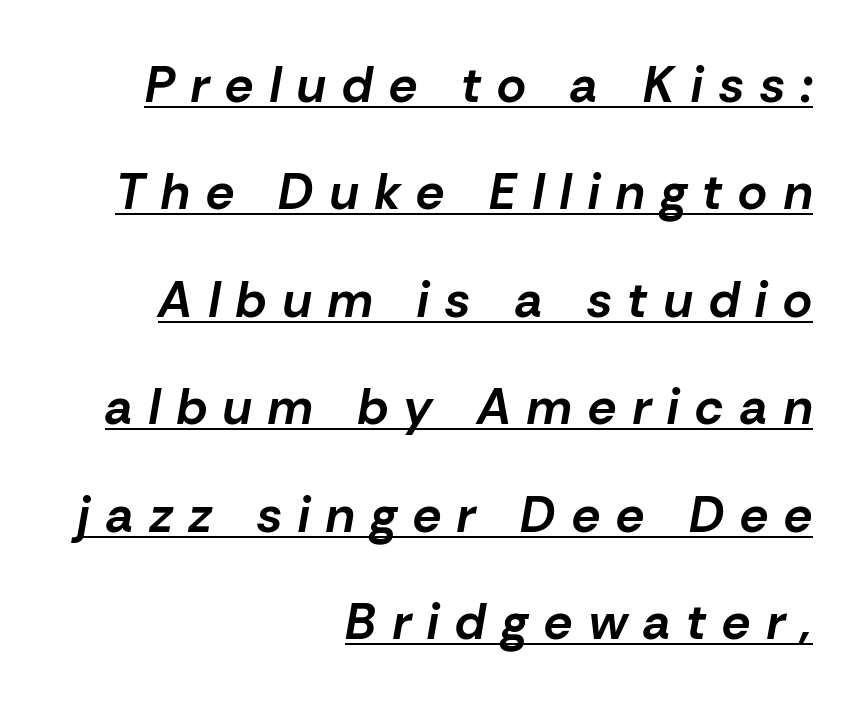
The image shows 50 px bold type, italic (leaning right); set right-aligned, loose line spacing (2.15x), unusually wide letter spacing (+0.33 em), underlined; low stroke contrast and a medium x-height.
